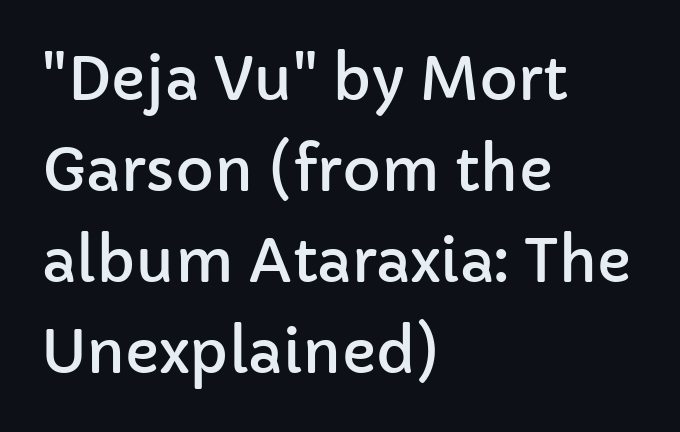
A roman cut, with each character standing at attention. Interline gaps are of average width in this sample. The passage shown has conventional tracking throughout. Does the copy run flush right? No — it runs flush left. Bare-footed words on every line.
